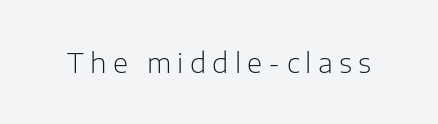
The image shows 28 px light sans-serif type, upright; set unusually wide letter spacing (+0.22 em), not underlined; low stroke contrast and a medium x-height.
